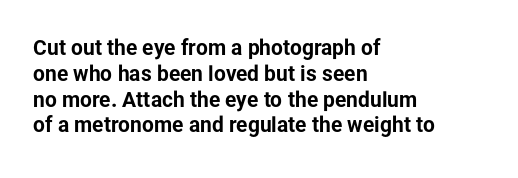
The image shows 21 px bold type, upright; set left-aligned, line spacing 1.23x, normal letter spacing, not underlined.
